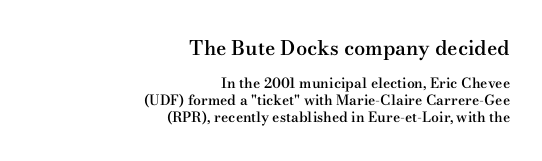
A bare baseline throughout the passage. Every letter is mildly thick-stroked: semibold rather than bold. Two sizes are in play, and the larger belongs to the first block. You can tell it's not italic because the verticals are truly vertical. The gaps between neighbouring characters are ordinary and unremarkable. The rendering anchors every line to the right-hand side.
